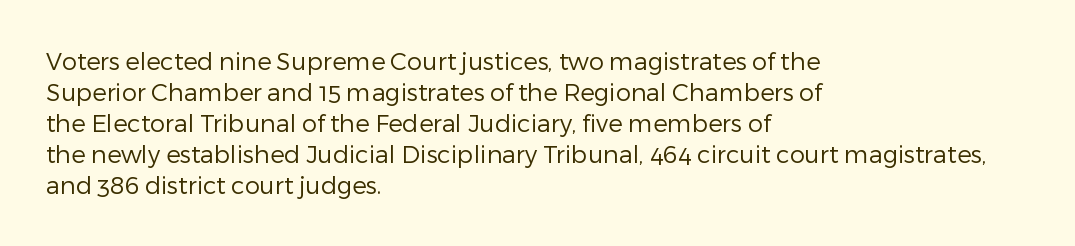
Q: Is the text bold? A: No.
Q: Is the text italic (slanted)? A: No, it is upright.
Q: Is the text underlined? A: No.
Q: How is the paragraph aligned? A: Left-aligned.
Q: Is the spacing between letters normal or unusually wide? A: Normal.
Q: Is the spacing between lines tight, normal or loose? A: Normal.
